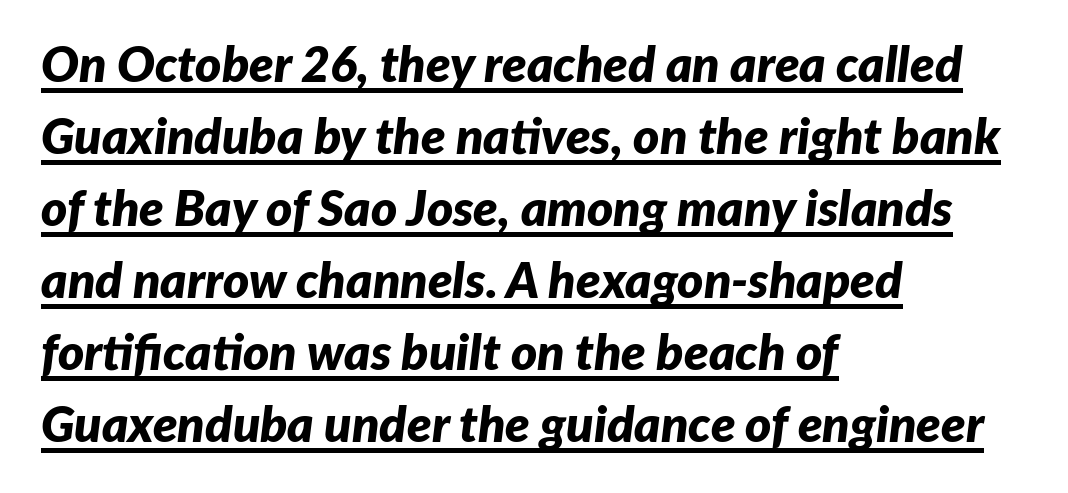
The image shows 50 px bold type, italic (leaning right); set left-aligned, normal line spacing (1.44x), normal letter spacing, underlined; low stroke contrast and a medium x-height.
